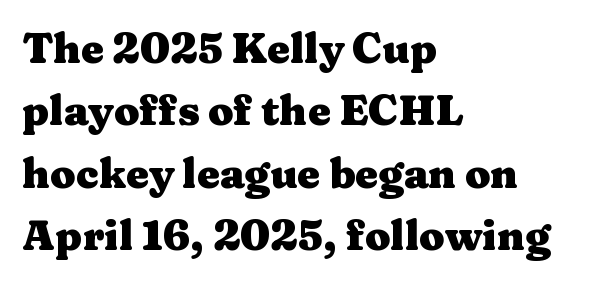
The image shows 41 px heavy, wide serif type, upright; set left-aligned, normal line spacing (1.52x), normal letter spacing, not underlined; medium stroke contrast and a medium x-height.
